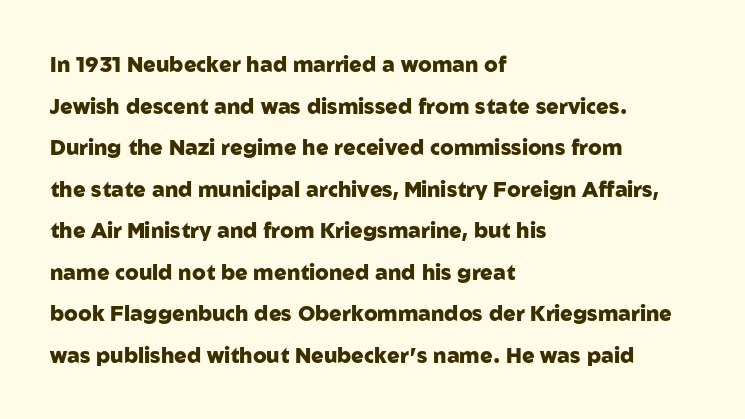
Q: Is the text bold? A: Yes.
Q: Is the text italic (slanted)? A: No, it is upright.
Q: Is the text underlined? A: No.
Q: How is the paragraph aligned? A: Left-aligned.
Q: Is the spacing between letters normal or unusually wide? A: Normal.
Q: Is the spacing between lines tight, normal or loose? A: Loose.
